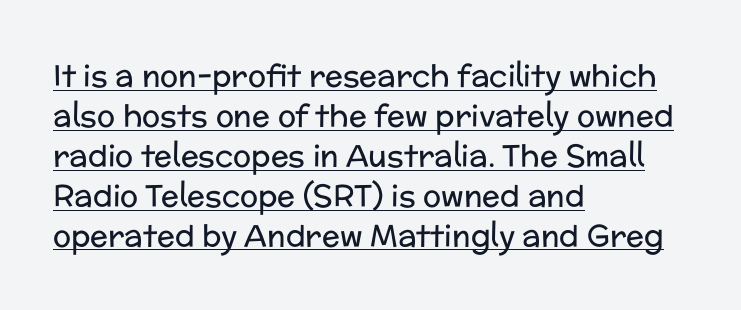
Q: Is the text bold? A: No.
Q: Is the text italic (slanted)? A: No, it is upright.
Q: Is the typeface a serif or a sans-serif typeface? A: Sans-serif.
Q: Is the text underlined? A: Yes.
Q: How is the paragraph aligned? A: Left-aligned.
Q: Is the spacing between letters normal or unusually wide? A: Normal.
Q: Is the spacing between lines tight, normal or loose? A: Normal.
Q: Width (condensed, normal, or wide)? A: Normal.
Q: Stroke contrast? A: Low.
Q: x-height? A: Medium.
Q: Monospaced? A: No.
